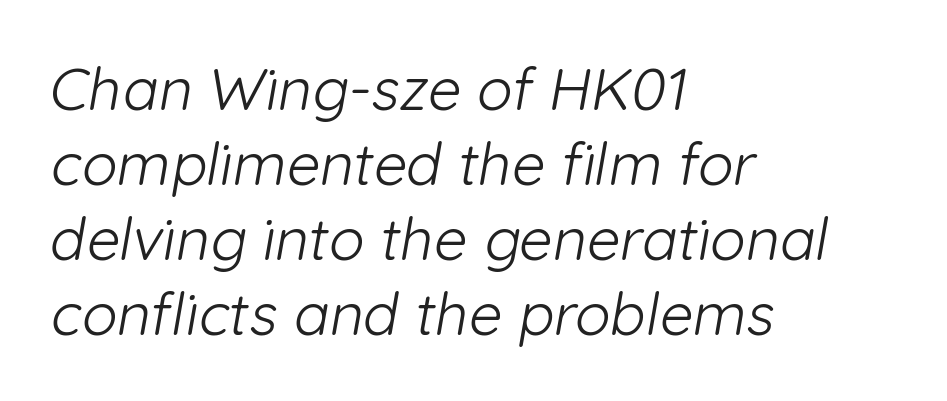
Q: Is the text bold? A: No.
Q: Is the typeface a serif or a sans-serif typeface? A: Sans-serif.
Q: Is the text underlined? A: No.
Q: How is the paragraph aligned? A: Left-aligned.
Q: Is the spacing between letters normal or unusually wide? A: Normal.
Q: Is the spacing between lines tight, normal or loose? A: Normal.
Q: Width (condensed, normal, or wide)? A: Normal.
Q: Stroke contrast? A: Low.
Q: x-height? A: Medium.
Q: Monospaced? A: No.
